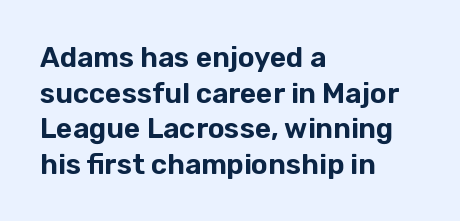
{"serif": "no", "italic": "no", "width": "normal", "stroke_contrast": "low", "x_height": "medium", "monospaced": "no", "underline": "no", "align": "left", "line_spacing": "normal", "line_spacing_ratio": 1.27, "letter_spacing": "normal", "letter_spacing_em": 0.0, "glyph_px": 28}
